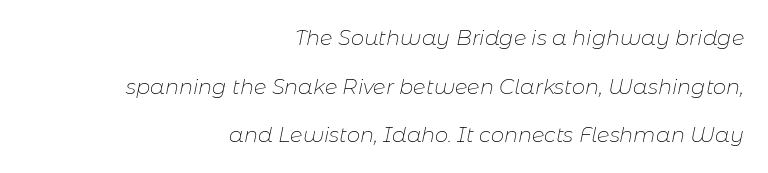
Q: Is the text bold? A: No.
Q: Is the text italic (slanted)? A: Yes, it leans right by about 11 degrees.
Q: Is the text underlined? A: No.
Q: How is the paragraph aligned? A: Right-aligned.
Q: Is the spacing between letters normal or unusually wide? A: Normal.
Q: Is the spacing between lines tight, normal or loose? A: Loose.
